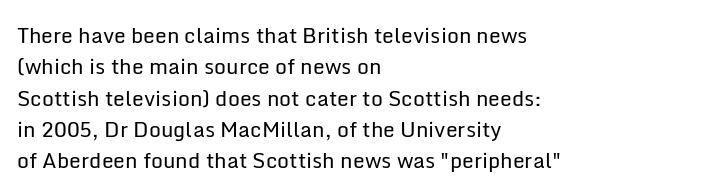
Q: Is the text bold? A: No.
Q: Is the text italic (slanted)? A: No, it is upright.
Q: Is the text underlined? A: No.
Q: How is the paragraph aligned? A: Left-aligned.
Q: Is the spacing between letters normal or unusually wide? A: Normal.
Q: Is the spacing between lines tight, normal or loose? A: Normal.
